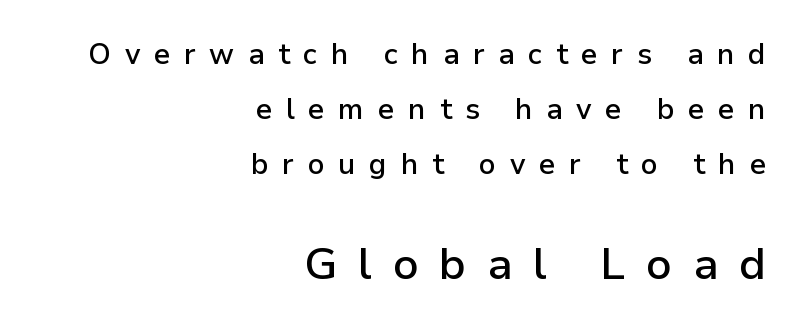
{"serif": "no", "italic": "no", "bold": "semi", "weight": "semibold", "width": "normal", "stroke_contrast": "low", "x_height": "medium", "monospaced": "no", "underline": "no", "align": "right", "line_spacing_ratio": 1.89, "letter_spacing": "wide", "letter_spacing_em": 0.47, "larger_block": "second", "size_ratio": 1.52, "glyph_px": 44}
